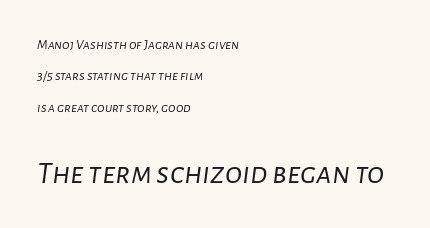
The image shows 32 px light type, italic (leaning right); set left-aligned, loose line spacing (2.25x), normal letter spacing, not underlined; the second (bottom) block is 2.29x larger; low stroke contrast and a medium x-height.
